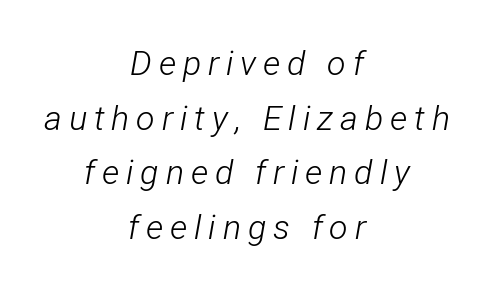
Tracking value appears strongly positive — letters spread wide. Descenders are the only things crossing below the line. Every row of glyphs is offset so its center matches the block's center. Proportional: the letters do not fall into vertical columns.
